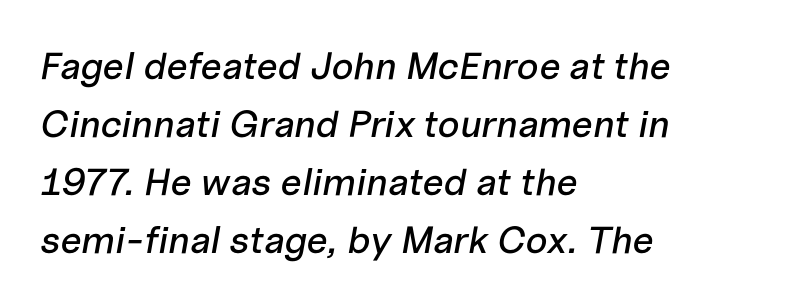
Q: Is the text italic (slanted)? A: Yes, it leans right by about 10 degrees.
Q: Is the text underlined? A: No.
Q: How is the paragraph aligned? A: Left-aligned.
Q: Is the spacing between letters normal or unusually wide? A: Normal.
Q: Is the spacing between lines tight, normal or loose? A: Normal.
Q: Width (condensed, normal, or wide)? A: Normal.
Q: Stroke contrast? A: Low.
Q: x-height? A: Medium.
Q: Monospaced? A: No.
